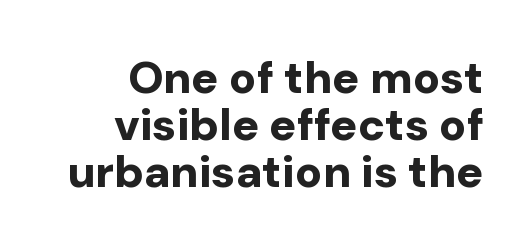
The image shows 45 px bold sans-serif type, upright; set right-aligned, tight line spacing (1.04x), normal letter spacing, not underlined; low stroke contrast and a medium x-height.
